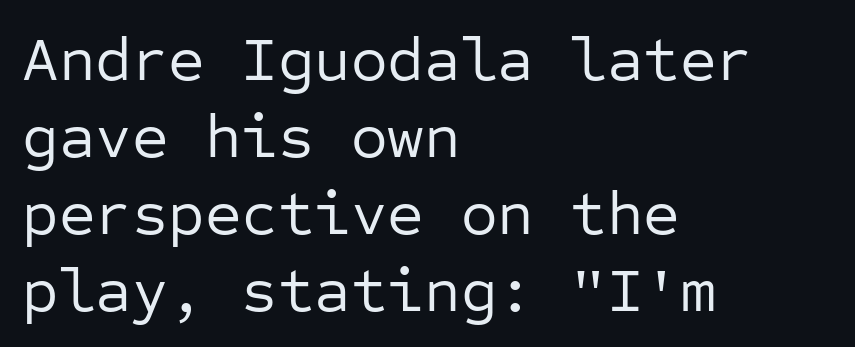
{"serif": "no", "italic": "no", "bold": "no", "weight": "regular", "width": "normal", "stroke_contrast": "low", "x_height": "medium", "monospaced": "yes", "underline": "no", "align": "left", "line_spacing_ratio": 1.22, "letter_spacing": "normal", "letter_spacing_em": 0.0, "glyph_px": 63}
